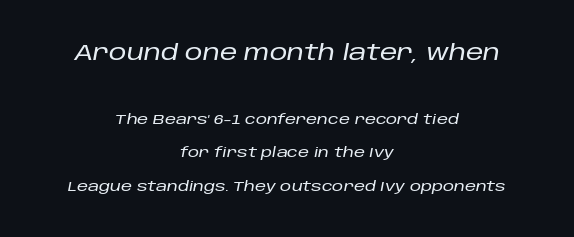
Glance below the letters and you will spot only blank space. Typesetter's note — upper block bumped up in size, lower block left smaller. The face used here is rendered with its standard letterfit. Line spacing here is loose. Alignment: centered. The passage shown leans; its letterforms are oblique.
